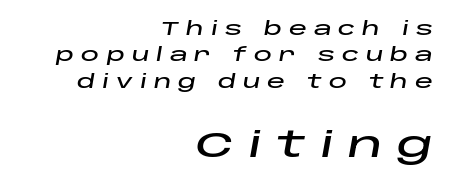
A typesetter would call this heavily tracked-out type. These lines were composed using italics. Bigger letters appear in the bottom chunk; the top chunk is reduced. Compared with typical paragraphs, the rows here are spaced about the same. Horizontal alignment here is rightward, an uncommon choice for prose.
